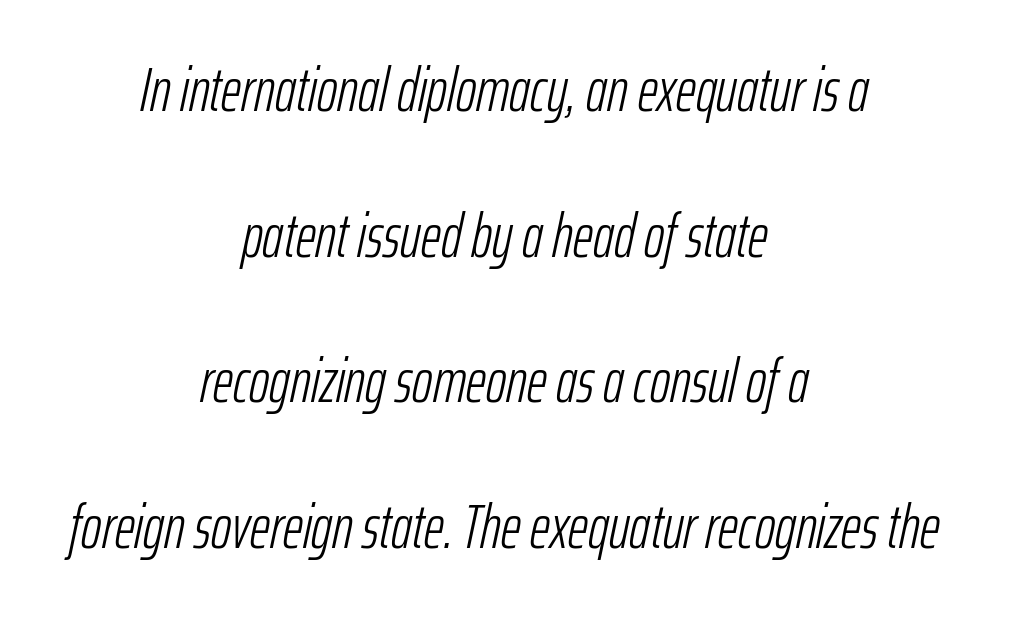
Compared with typical paragraphs, the rows here are farther apart. In terms of letterspacing, this is plain default setting. The paragraph has two soft edges and a firm central axis. The space beneath each line is pristine and unruled.
